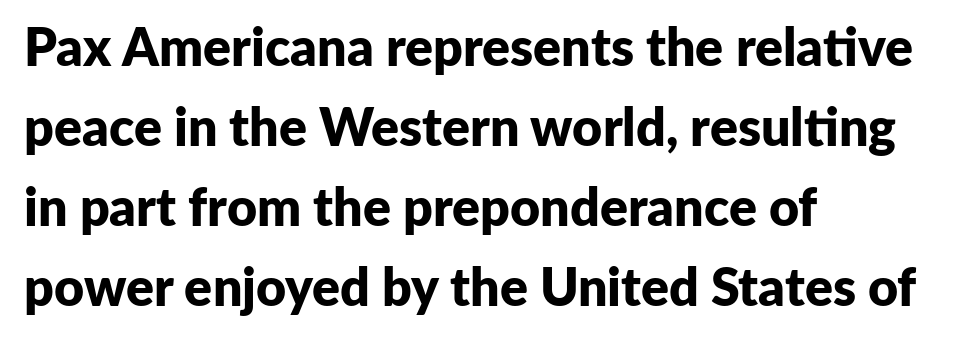
Letter spacing: default. These lines stack with their left ends in a neat column. The font family rendered here belongs to the sans-serif group. Each row of text sits above clean, open space. The letters advance in unequal steps, a hallmark of proportional type. One glance says typical: line gaps are just what's usual.
